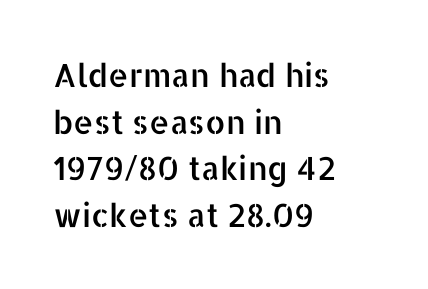
The image shows 32 px sans-serif type, upright; set left-aligned, normal line spacing (1.46x), normal letter spacing, not underlined; low stroke contrast and a medium x-height.
